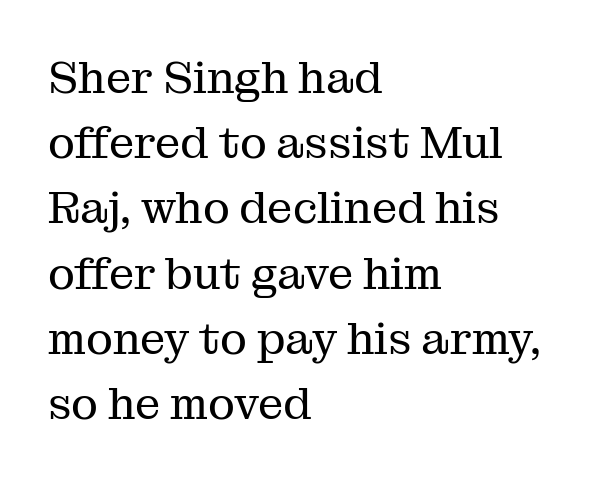
Rendered with straight, roman letterforms. Is the block centered? No — it sits flush against the left margin. The typeface has the unassuming heft of standard copy or less. The gap between lines stays unmarked. Small tapered or slab feet sit at the stroke ends, so this counts as serif.
